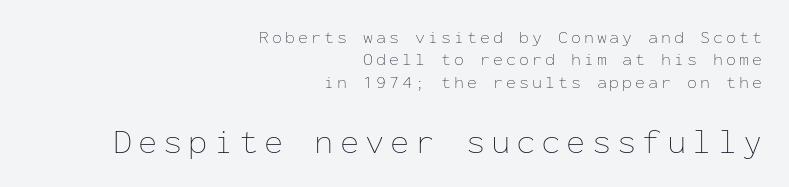
Q: Is the text bold? A: No.
Q: Is the text italic (slanted)? A: No, it is upright.
Q: Is the text underlined? A: No.
Q: How is the paragraph aligned? A: Right-aligned.
Q: Which block of text is set in a larger size, the first (top) or the second (bottom)? A: The second (bottom) one.
Q: Width (condensed, normal, or wide)? A: Normal.
Q: Stroke contrast? A: Low.
Q: x-height? A: Medium.
Q: Monospaced? A: Yes.
